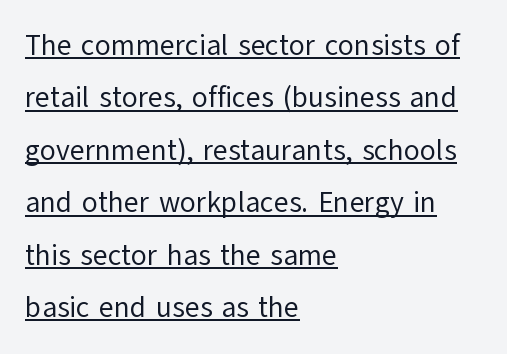
The image shows 29 px regular-weight sans-serif type, upright; set left-aligned, line spacing 1.81x, normal letter spacing, underlined; low stroke contrast and a medium x-height.
